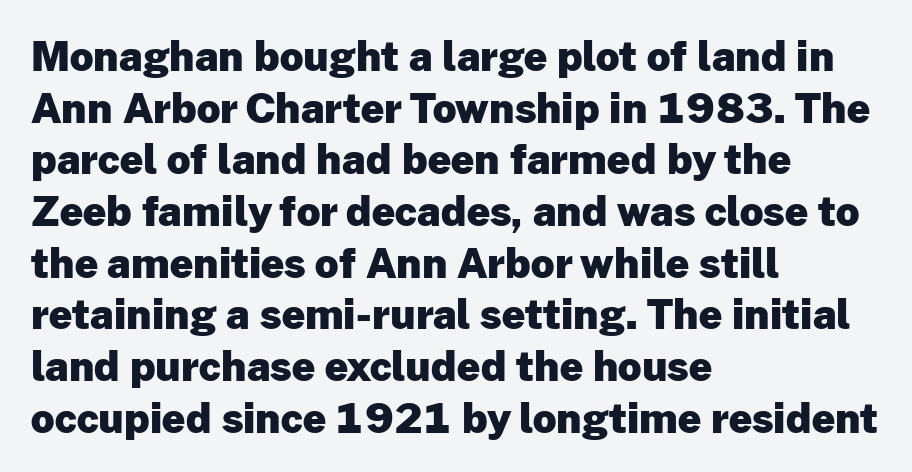
Q: Is the text bold? A: Yes.
Q: Is the text italic (slanted)? A: No, it is upright.
Q: Is the typeface a serif or a sans-serif typeface? A: Sans-serif.
Q: Is the text underlined? A: No.
Q: How is the paragraph aligned? A: Left-aligned.
Q: Is the spacing between letters normal or unusually wide? A: Normal.
Q: Is the spacing between lines tight, normal or loose? A: Normal.
Q: Width (condensed, normal, or wide)? A: Normal.
Q: Stroke contrast? A: Low.
Q: x-height? A: Medium.
Q: Monospaced? A: No.
